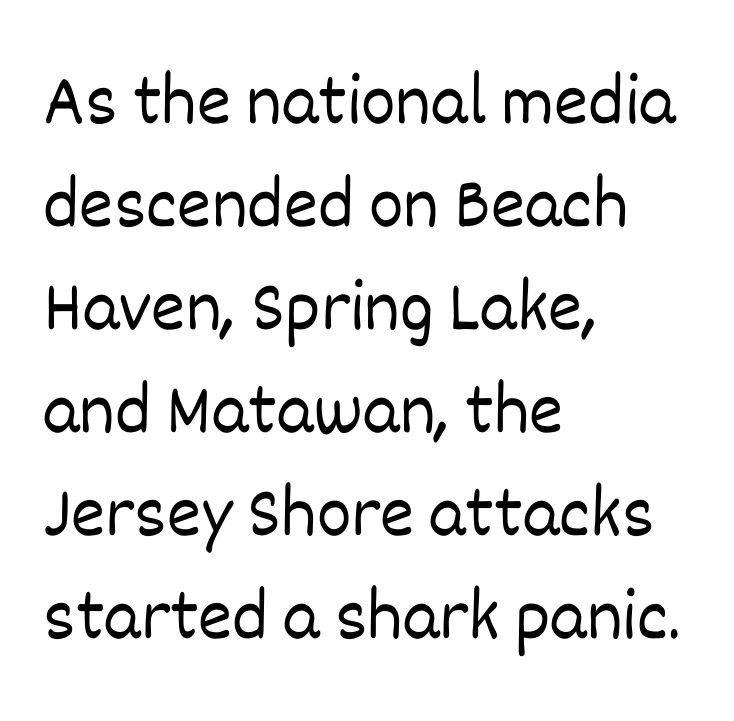
The image shows 73 px light type, upright; set left-aligned, normal line spacing (1.41x), normal letter spacing, not underlined; low stroke contrast and a large x-height.
